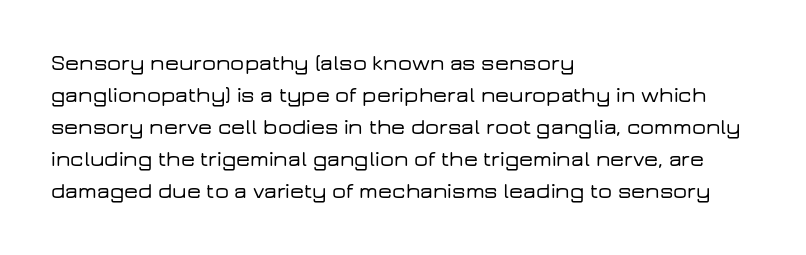
{"italic": "no", "underline": "no", "align": "left", "line_spacing": "normal", "line_spacing_ratio": 1.45, "letter_spacing": "normal", "letter_spacing_em": 0.0, "glyph_px": 22}
